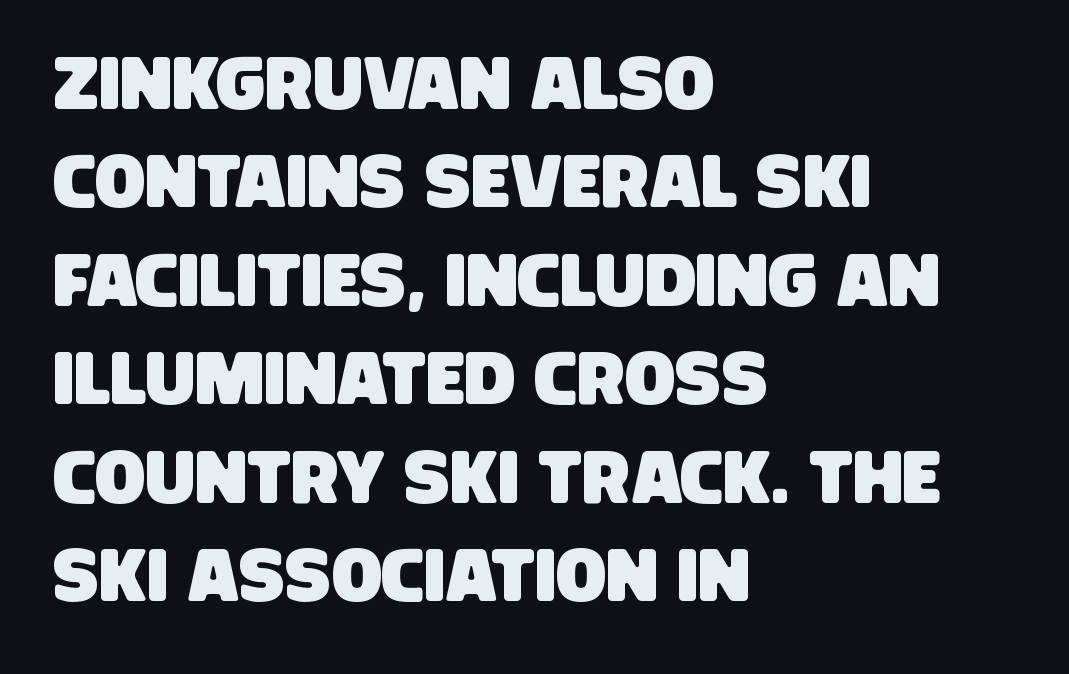
{"serif": "no", "width": "condensed", "stroke_contrast": "low", "x_height": "large", "monospaced": "no", "underline": "no", "align": "left", "line_spacing": "normal", "line_spacing_ratio": 1.33, "letter_spacing": "normal", "letter_spacing_em": 0.0, "glyph_px": 74}
